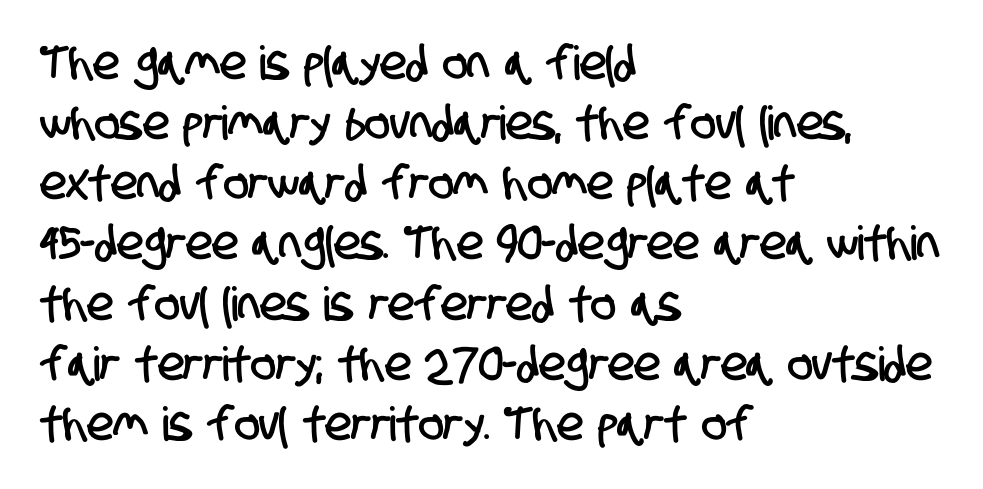
{"serif": "no", "width": "condensed", "stroke_contrast": "low", "x_height": "large", "monospaced": "no", "underline": "no", "align": "left", "line_spacing": "normal", "line_spacing_ratio": 1.28, "letter_spacing": "normal", "letter_spacing_em": 0.0, "glyph_px": 47}
